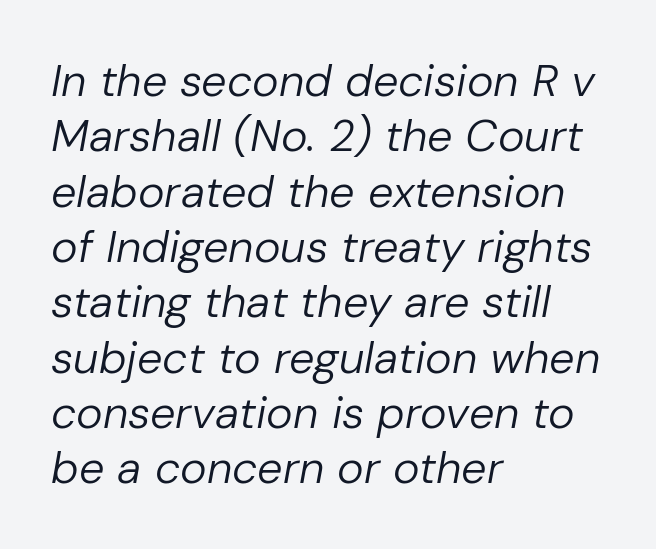
It's the slanting kind of type. Letter spacing: default. Do the characters align in a grid? No, the font is proportional. Caption: multi-line text, flush left, ragged right.
